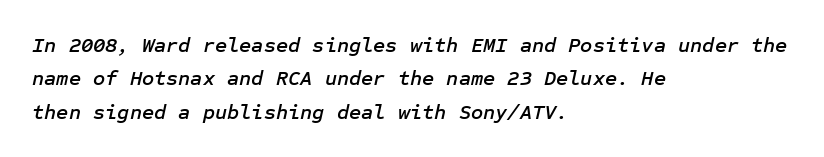
Bare-footed words on every line. The letters are slanted; this is an italic face. The space between consecutive lines is moderate. Tracking here is standard; glyphs follow each other at the usual distance. The lines in this sample share a left origin and differ only in where they stop.
